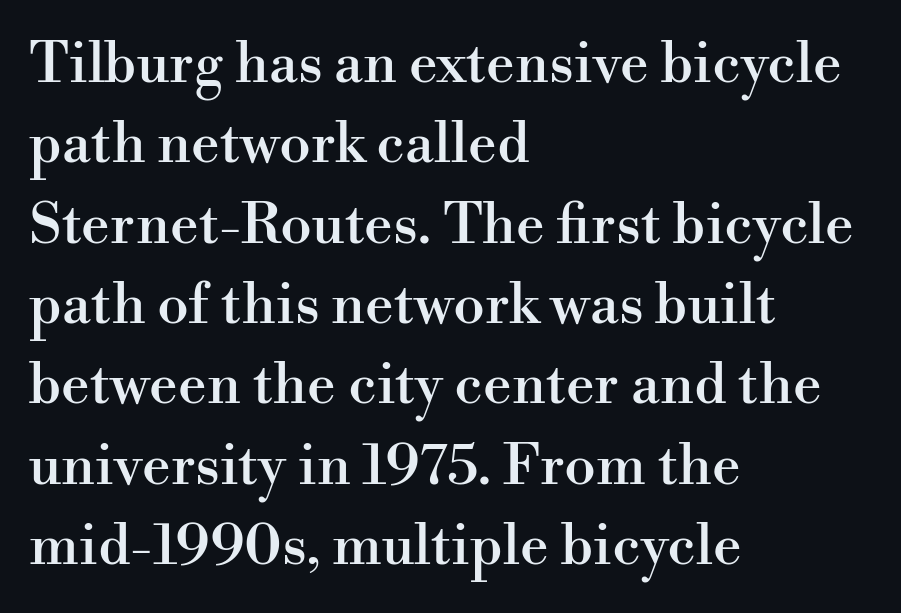
{"serif": "yes", "italic": "no", "width": "normal", "stroke_contrast": "high", "x_height": "small", "monospaced": "no", "underline": "no", "align": "left", "line_spacing": "normal", "line_spacing_ratio": 1.41, "letter_spacing": "normal", "letter_spacing_em": 0.0, "glyph_px": 57}
